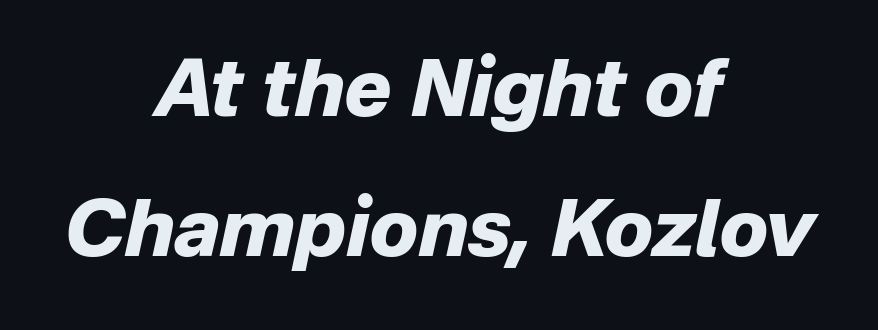
The image shows 79 px heavy type, italic (leaning right); set centered, line spacing 1.77x, normal letter spacing, not underlined; low stroke contrast and a medium x-height.
